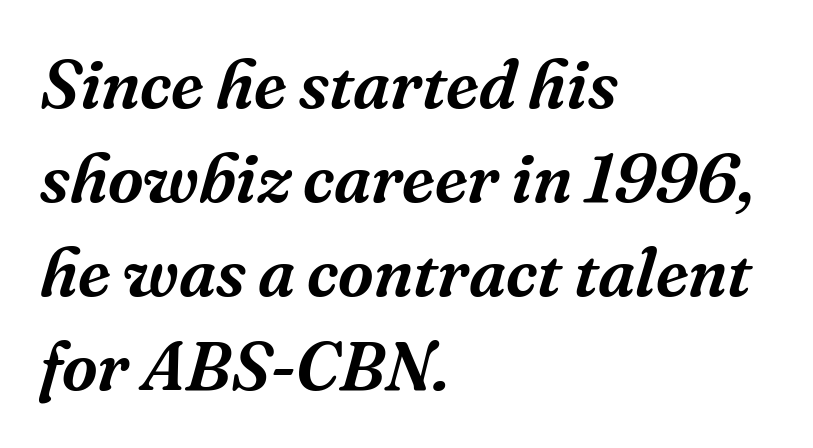
Q: Is the text italic (slanted)? A: Yes, it leans right by about 16 degrees.
Q: Is the typeface a serif or a sans-serif typeface? A: Serif.
Q: Is the text underlined? A: No.
Q: How is the paragraph aligned? A: Left-aligned.
Q: Is the spacing between letters normal or unusually wide? A: Normal.
Q: Is the spacing between lines tight, normal or loose? A: Normal.
Q: Width (condensed, normal, or wide)? A: Normal.
Q: Stroke contrast? A: Medium.
Q: x-height? A: Medium.
Q: Monospaced? A: No.
